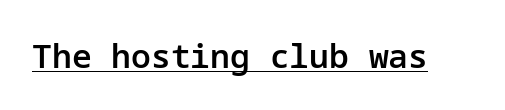
Q: Is the text bold? A: Semi-bold.
Q: Is the text italic (slanted)? A: No, it is upright.
Q: Is the typeface a serif or a sans-serif typeface? A: Sans-serif.
Q: Is the text underlined? A: Yes.
Q: Is the spacing between letters normal or unusually wide? A: Normal.
Q: Width (condensed, normal, or wide)? A: Normal.
Q: Stroke contrast? A: Low.
Q: x-height? A: Medium.
